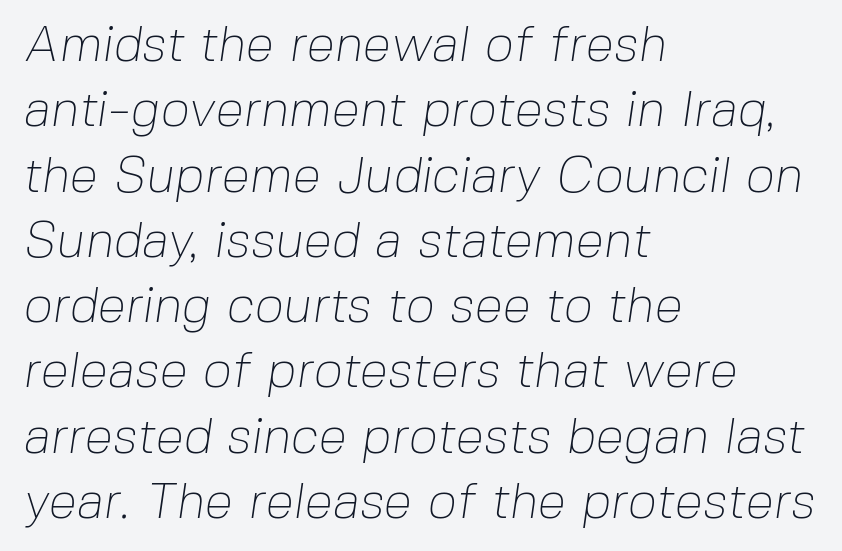
{"serif": "no", "bold": "no", "weight": "thin", "width": "normal", "stroke_contrast": "low", "x_height": "medium", "monospaced": "no", "underline": "no", "align": "left", "line_spacing": "normal", "line_spacing_ratio": 1.28, "letter_spacing": "normal", "letter_spacing_em": 0.0, "glyph_px": 51}
